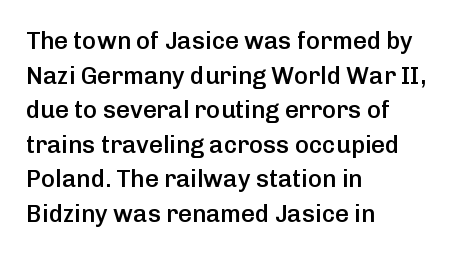
{"italic": "no", "bold": "semi", "underline": "no", "align": "left", "line_spacing": "normal", "line_spacing_ratio": 1.44, "letter_spacing": "normal", "letter_spacing_em": 0.0, "glyph_px": 24}
